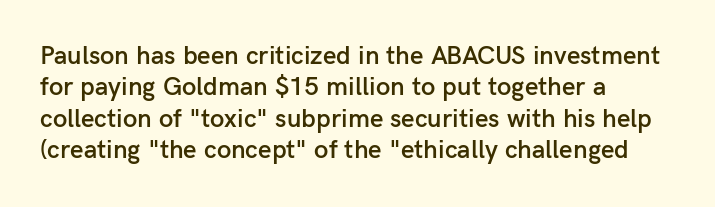
The image shows 26 px text type, upright; set left-aligned, line spacing 1.21x, normal letter spacing, not underlined.
